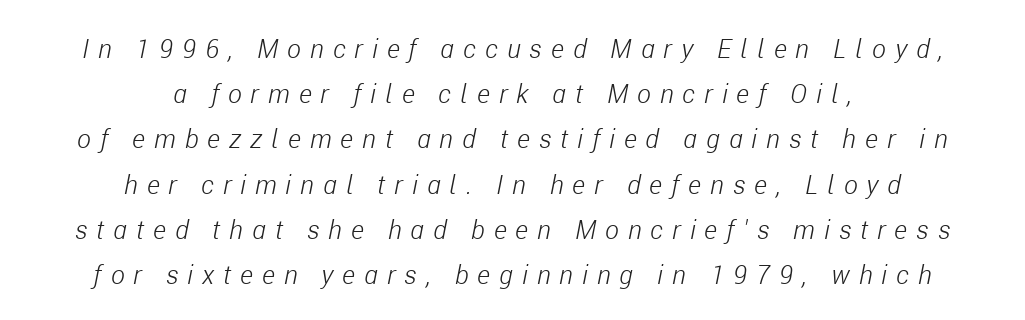
The passage shown is not underscored anywhere. A typesetter would mark this as italic. The weight tops out at a normal text grade. Teacher's note: observe the equal gaps on both sides — that is centered alignment. Each word looks stretched out because of the extra space between its letters.
